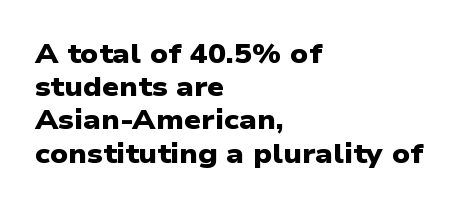
The image shows 27 px bold type; set left-aligned, line spacing 1.23x, normal letter spacing, not underlined.
